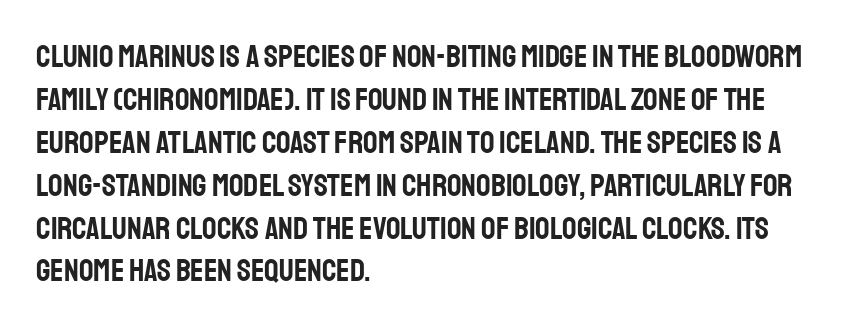
{"serif": "no", "italic": "no", "width": "condensed", "stroke_contrast": "low", "x_height": "large", "monospaced": "no", "underline": "no", "align": "left", "line_spacing": "normal", "line_spacing_ratio": 1.34, "letter_spacing": "normal", "letter_spacing_em": 0.0, "glyph_px": 32}
